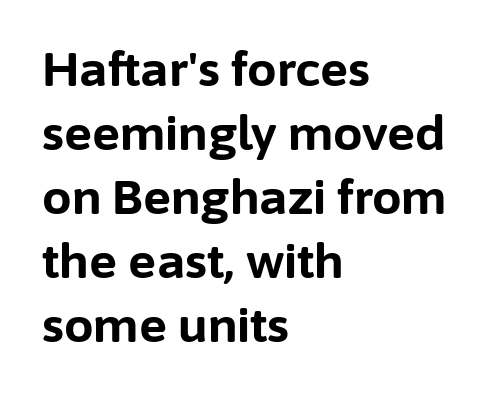
The image shows 47 px bold sans-serif type, upright; set left-aligned, normal line spacing (1.36x), normal letter spacing, not underlined; low stroke contrast and a medium x-height.
